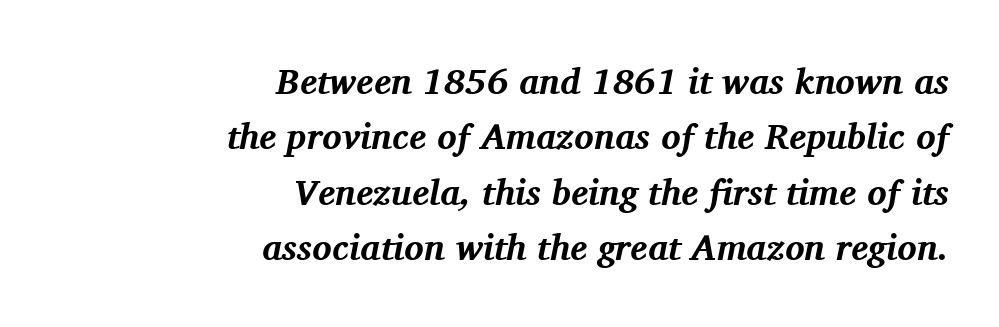
Q: Is the text bold? A: Yes.
Q: Is the text italic (slanted)? A: Yes, it leans right by about 11 degrees.
Q: Is the typeface a serif or a sans-serif typeface? A: Serif.
Q: Is the text underlined? A: No.
Q: How is the paragraph aligned? A: Right-aligned.
Q: Is the spacing between letters normal or unusually wide? A: Normal.
Q: Is the spacing between lines tight, normal or loose? A: Normal.
Q: Width (condensed, normal, or wide)? A: Normal.
Q: Stroke contrast? A: Medium.
Q: x-height? A: Medium.
Q: Monospaced? A: No.
